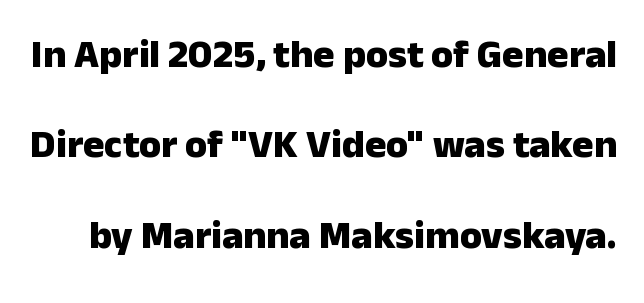
Q: Is the text bold? A: Yes.
Q: Is the text italic (slanted)? A: No, it is upright.
Q: Is the typeface a serif or a sans-serif typeface? A: Sans-serif.
Q: Is the text underlined? A: No.
Q: Is the spacing between letters normal or unusually wide? A: Normal.
Q: Is the spacing between lines tight, normal or loose? A: Loose.
Q: Width (condensed, normal, or wide)? A: Normal.
Q: Stroke contrast? A: Low.
Q: x-height? A: Medium.
Q: Monospaced? A: No.
